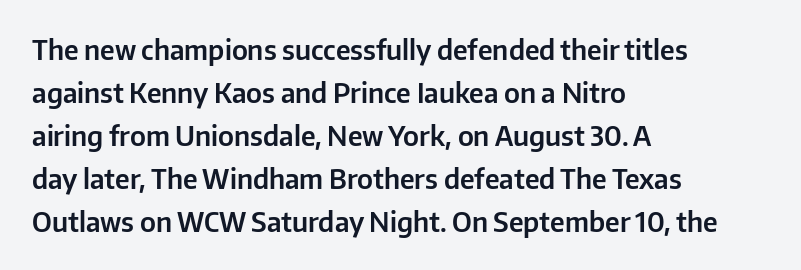
Q: Is the text italic (slanted)? A: No, it is upright.
Q: Is the text underlined? A: No.
Q: How is the paragraph aligned? A: Left-aligned.
Q: Is the spacing between letters normal or unusually wide? A: Normal.
Q: Is the spacing between lines tight, normal or loose? A: Normal.
